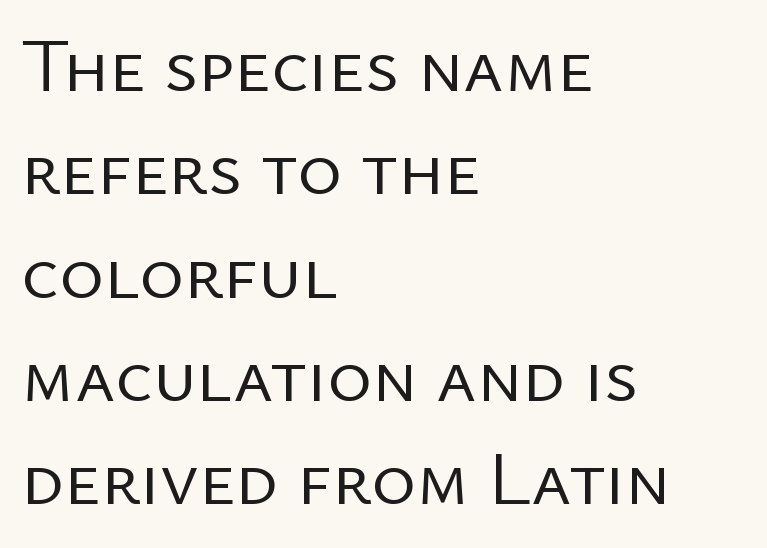
{"serif": "no", "italic": "no", "bold": "no", "weight": "regular", "width": "normal", "stroke_contrast": "low", "x_height": "medium", "monospaced": "no", "underline": "no", "align": "left", "line_spacing": "normal", "line_spacing_ratio": 1.36, "letter_spacing": "normal", "letter_spacing_em": 0.0, "glyph_px": 76}
